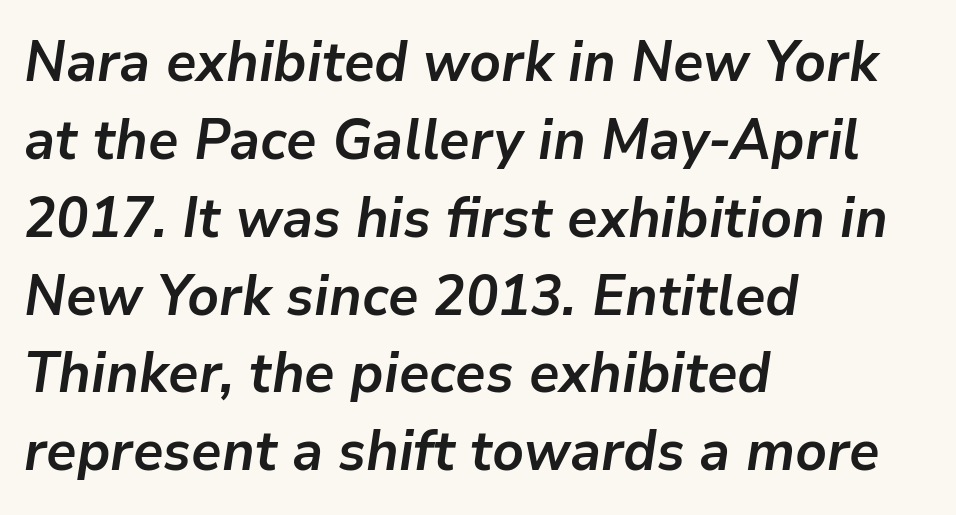
Reading down the block, your eye returns to a fixed left position each line. The words here are not underlined. The rendering uses a moderate line-height, typical for paragraphs. Think of a printed novel: that variable character pitch is what you see here. Every letter is thick-stroked: bold, no question.
